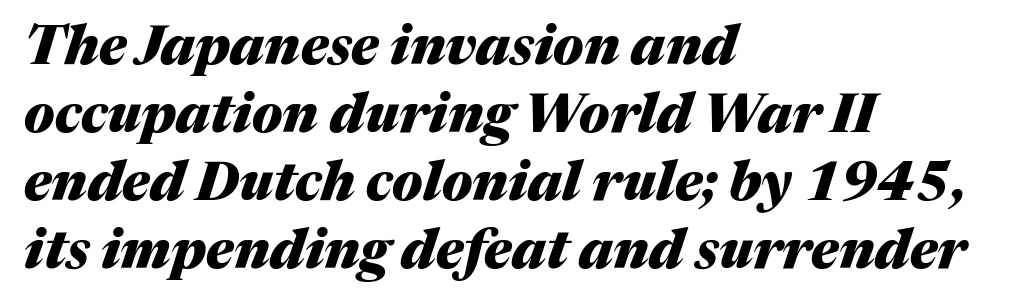
Note the varied advance widths — an 'i' is clearly narrower than an 'm'. The lettering tilts uniformly, giving the passage an italic look. The specimen omits any rule beneath the text block's lines. On the weight axis this lands at bold, roughly 700.
